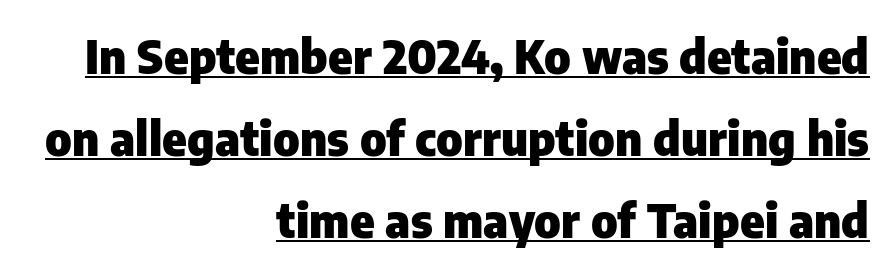
The image shows 46 px heavy sans-serif type, upright; set right-aligned, line spacing 1.78x, normal letter spacing, underlined; low stroke contrast and a medium x-height.
